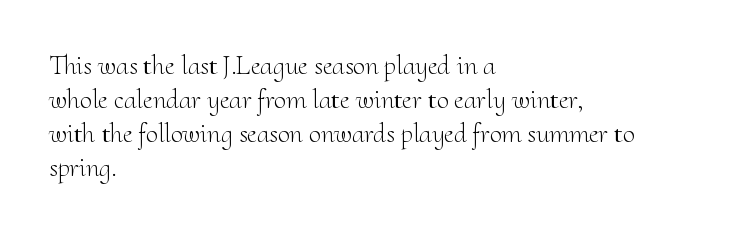
{"italic": "no", "bold": "no", "underline": "no", "align": "left", "line_spacing": "normal", "line_spacing_ratio": 1.26, "letter_spacing": "normal", "letter_spacing_em": 0.0, "glyph_px": 27}
